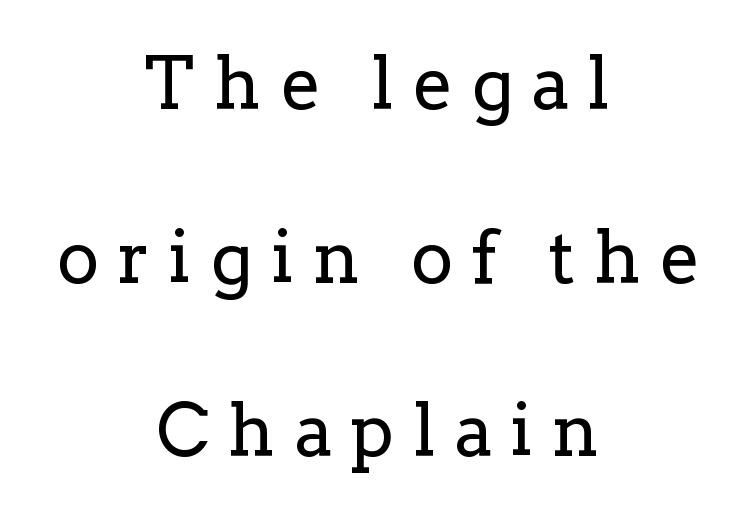
Q: Is the text bold? A: No.
Q: Is the text italic (slanted)? A: No, it is upright.
Q: Is the typeface a serif or a sans-serif typeface? A: Serif.
Q: Is the text underlined? A: No.
Q: How is the paragraph aligned? A: Centered.
Q: Is the spacing between letters normal or unusually wide? A: Unusually wide.
Q: Is the spacing between lines tight, normal or loose? A: Loose.
Q: Width (condensed, normal, or wide)? A: Normal.
Q: Stroke contrast? A: Low.
Q: x-height? A: Medium.
Q: Monospaced? A: No.
